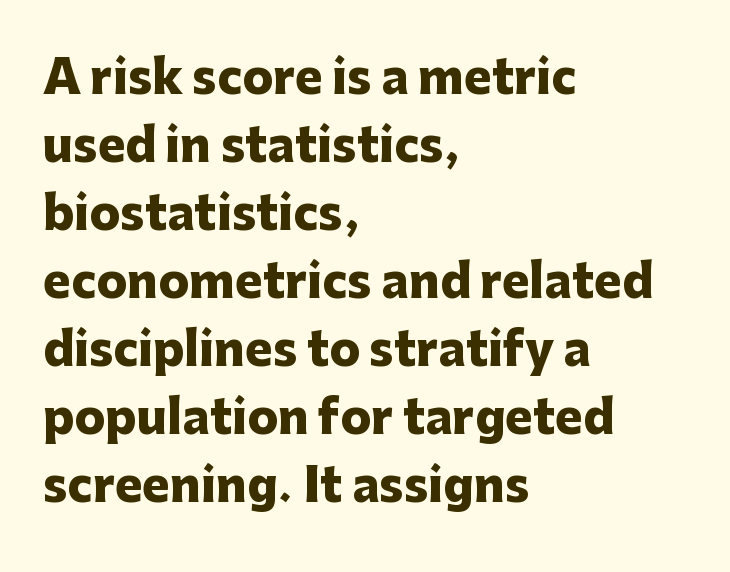
The image shows 46 px heavy sans-serif type, upright; set left-aligned, normal line spacing (1.48x), normal letter spacing, not underlined; low stroke contrast and a medium x-height.
